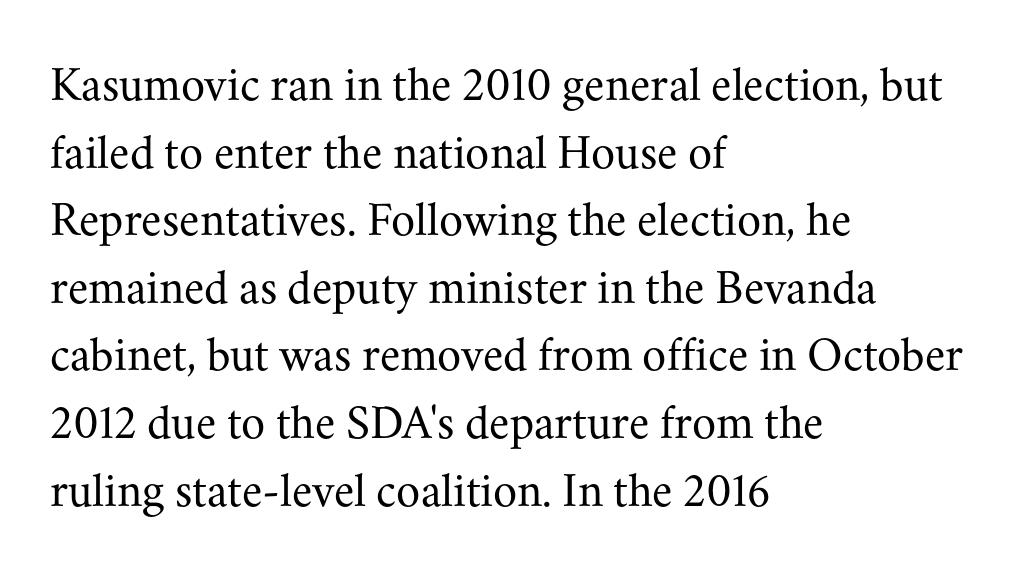
Q: Is the text bold? A: No.
Q: Is the text italic (slanted)? A: No, it is upright.
Q: Is the typeface a serif or a sans-serif typeface? A: Serif.
Q: Is the text underlined? A: No.
Q: How is the paragraph aligned? A: Left-aligned.
Q: Is the spacing between letters normal or unusually wide? A: Normal.
Q: Is the spacing between lines tight, normal or loose? A: Normal.
Q: Width (condensed, normal, or wide)? A: Normal.
Q: Stroke contrast? A: Medium.
Q: x-height? A: Small.
Q: Monospaced? A: No.
